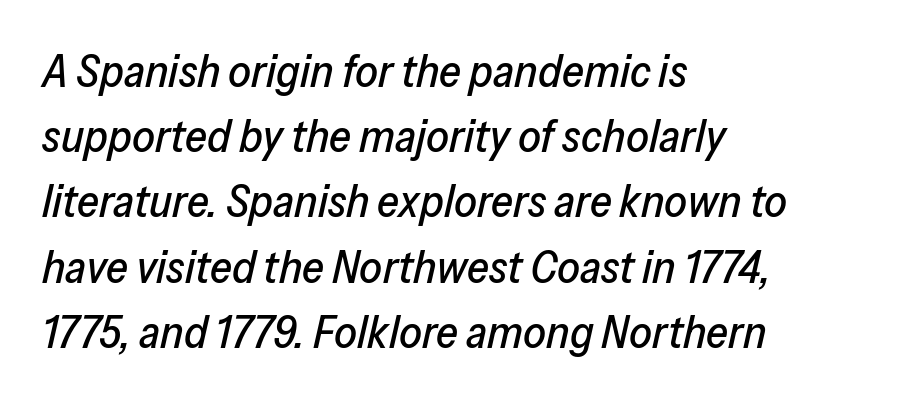
The block of text has a typical density, with ordinary space between rows. The string is rendered with underlining switched off. Tracking value appears to be zero — textbook default spacing. Compared with a centered layout, this one pins lines to the left instead.
